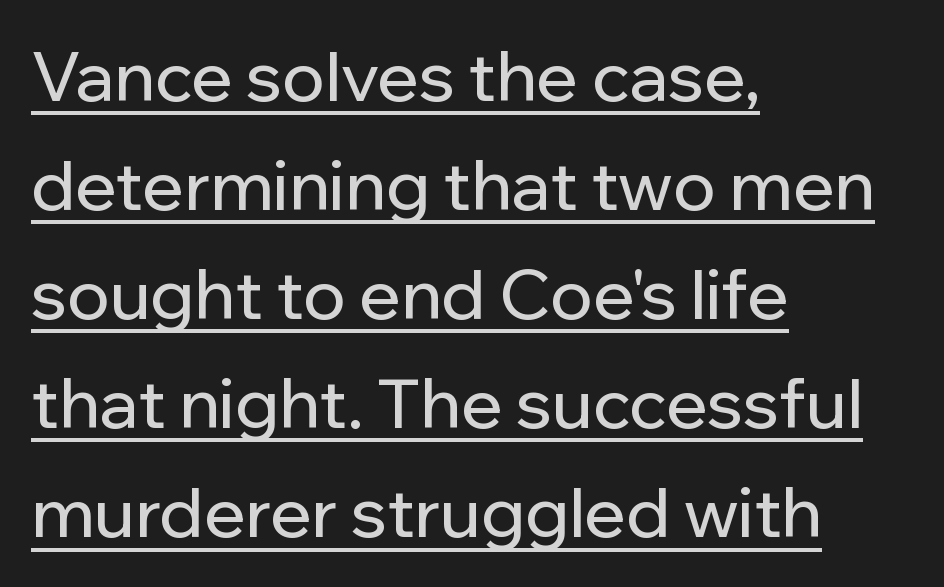
The image shows 69 px sans-serif type, upright; set left-aligned, normal line spacing (1.58x), normal letter spacing, underlined; low stroke contrast and a medium x-height.
